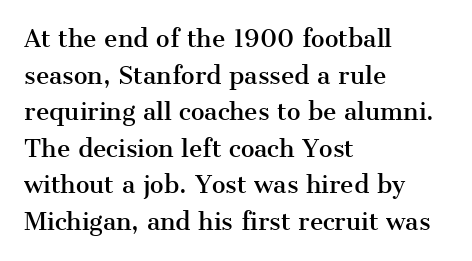
Q: Is the text italic (slanted)? A: No, it is upright.
Q: Is the text underlined? A: No.
Q: How is the paragraph aligned? A: Left-aligned.
Q: Is the spacing between letters normal or unusually wide? A: Normal.
Q: Is the spacing between lines tight, normal or loose? A: Normal.
